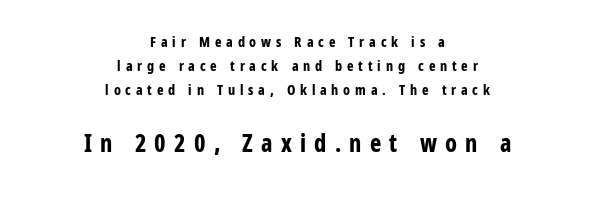
Q: Is the text bold? A: Yes.
Q: Is the text italic (slanted)? A: No, it is upright.
Q: Is the text underlined? A: No.
Q: How is the paragraph aligned? A: Centered.
Q: Is the spacing between letters normal or unusually wide? A: Unusually wide.
Q: Which block of text is set in a larger size, the first (top) or the second (bottom)? A: The second (bottom) one.
